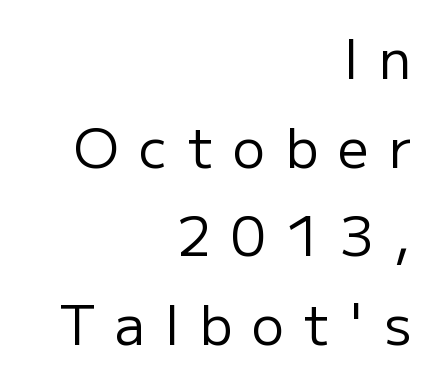
{"serif": "no", "italic": "no", "bold": "no", "weight": "regular", "width": "normal", "stroke_contrast": "low", "x_height": "medium", "monospaced": "no", "underline": "no", "align": "right", "line_spacing": "normal", "line_spacing_ratio": 1.64, "letter_spacing": "wide", "letter_spacing_em": 0.37, "glyph_px": 54}
